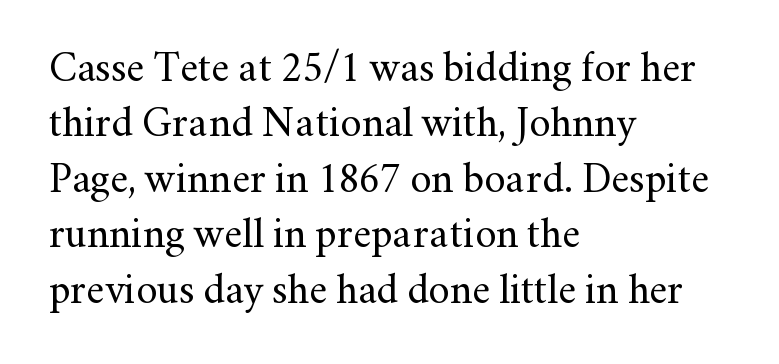
The image shows 42 px regular-weight serif type, upright; set left-aligned, normal line spacing (1.32x), normal letter spacing, not underlined; medium stroke contrast and a small x-height.
